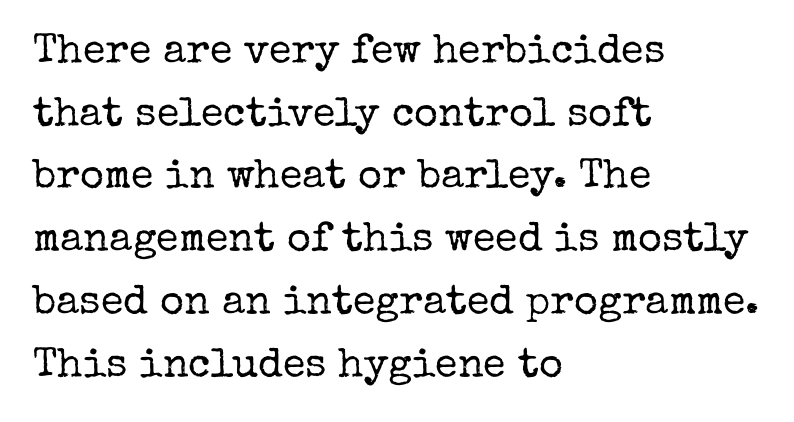
Q: Is the text bold? A: No.
Q: Is the text italic (slanted)? A: No, it is upright.
Q: Is the typeface a serif or a sans-serif typeface? A: Serif.
Q: Is the text underlined? A: No.
Q: How is the paragraph aligned? A: Left-aligned.
Q: Is the spacing between letters normal or unusually wide? A: Normal.
Q: Is the spacing between lines tight, normal or loose? A: Normal.
Q: Width (condensed, normal, or wide)? A: Normal.
Q: Stroke contrast? A: Low.
Q: x-height? A: Medium.
Q: Monospaced? A: No.
